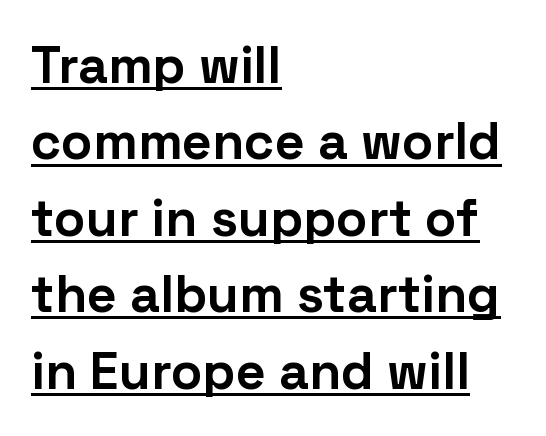
Typeset ragged right — the left edge is the straight one. Italic: no, the glyphs are upright roman. Regarding leading, the lines here are spaced in the standard way. Plenty of ink on the page — the face is bold. Proportional: the letters do not fall into vertical columns.
